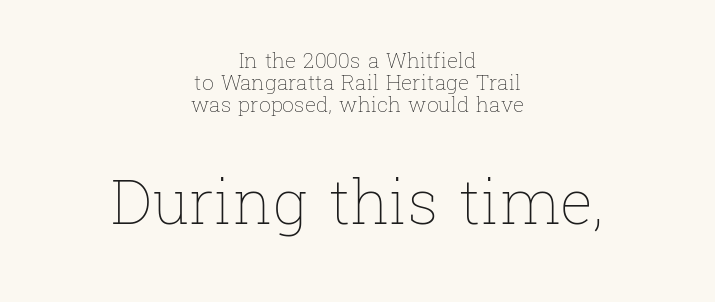
Q: Is the text bold? A: No.
Q: Is the text italic (slanted)? A: No, it is upright.
Q: Is the text underlined? A: No.
Q: How is the paragraph aligned? A: Centered.
Q: Is the spacing between letters normal or unusually wide? A: Normal.
Q: Is the spacing between lines tight, normal or loose? A: Tight.
Q: Which block of text is set in a larger size, the first (top) or the second (bottom)? A: The second (bottom) one.
Q: Width (condensed, normal, or wide)? A: Normal.
Q: Stroke contrast? A: Low.
Q: x-height? A: Medium.
Q: Monospaced? A: No.
